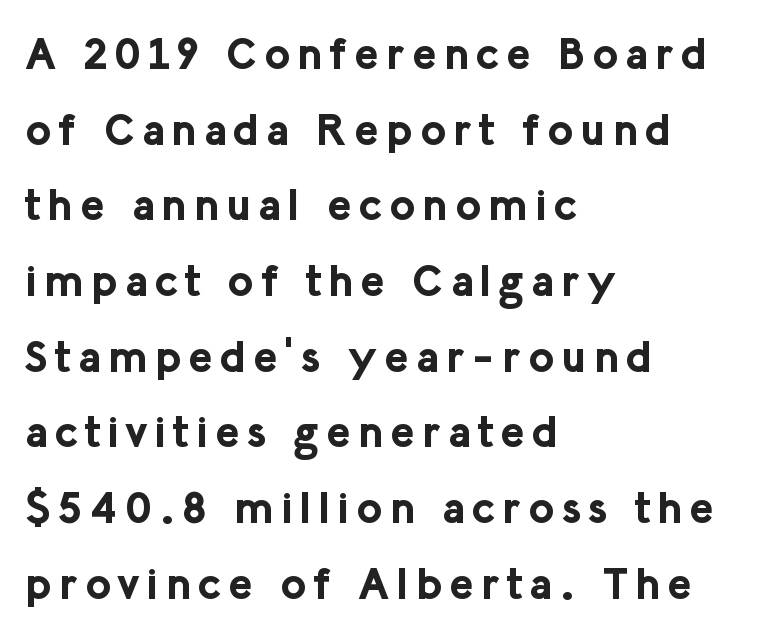
Q: Is the text bold? A: Yes.
Q: Is the text italic (slanted)? A: No, it is upright.
Q: Is the typeface a serif or a sans-serif typeface? A: Sans-serif.
Q: Is the text underlined? A: No.
Q: How is the paragraph aligned? A: Left-aligned.
Q: Width (condensed, normal, or wide)? A: Normal.
Q: Stroke contrast? A: Low.
Q: x-height? A: Medium.
Q: Monospaced? A: No.
